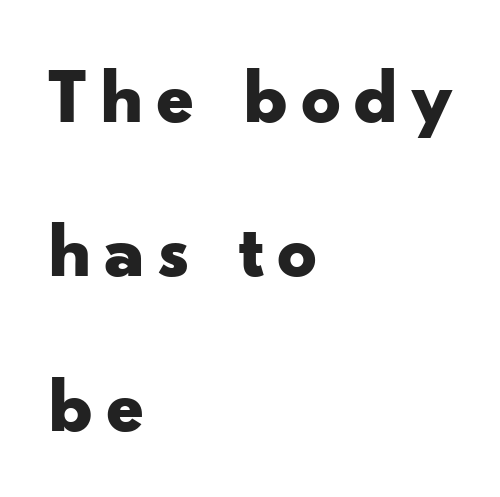
Q: Is the text bold? A: Yes.
Q: Is the text italic (slanted)? A: No, it is upright.
Q: Is the typeface a serif or a sans-serif typeface? A: Sans-serif.
Q: Is the text underlined? A: No.
Q: How is the paragraph aligned? A: Left-aligned.
Q: Is the spacing between lines tight, normal or loose? A: Loose.
Q: Width (condensed, normal, or wide)? A: Wide.
Q: Stroke contrast? A: Low.
Q: x-height? A: Small.
Q: Monospaced? A: No.
